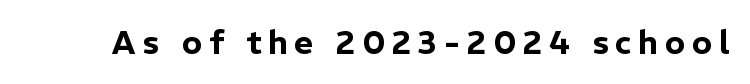
The words here are not underlined. This is the regular roman posture of the typeface. Tracking here is generous; glyphs stand well apart from one another. The type family on display is of the sans-serif kind.
